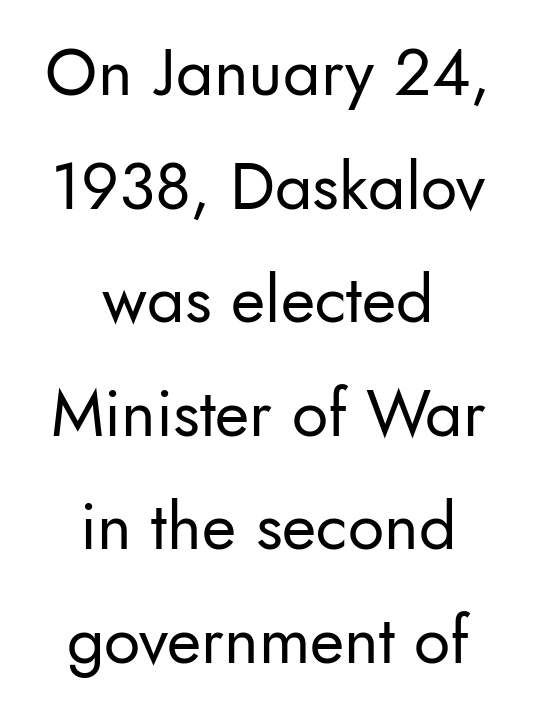
The image shows 66 px regular-weight sans-serif type, upright; set centered, line spacing 1.72x, normal letter spacing, not underlined; low stroke contrast and a small x-height.
